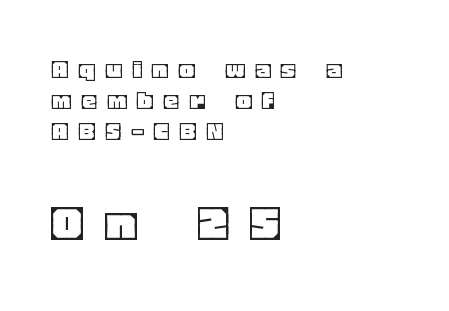
The image shows 56 px text type, upright; set left-aligned, tight line spacing (1.1x), unusually wide letter spacing (+0.43 em), not underlined; the second (bottom) block is 2.0x larger; a large x-height.
